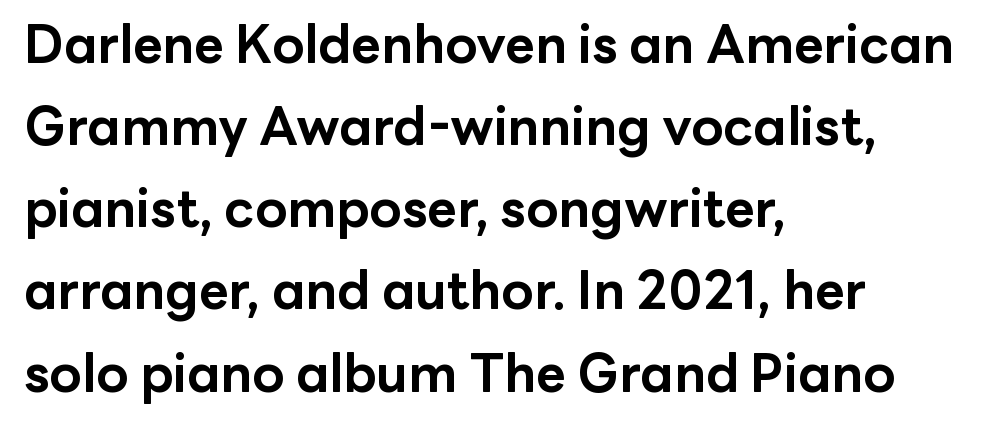
Q: Is the text bold? A: Yes.
Q: Is the text italic (slanted)? A: No, it is upright.
Q: Is the typeface a serif or a sans-serif typeface? A: Sans-serif.
Q: Is the text underlined? A: No.
Q: How is the paragraph aligned? A: Left-aligned.
Q: Is the spacing between letters normal or unusually wide? A: Normal.
Q: Is the spacing between lines tight, normal or loose? A: Normal.
Q: Width (condensed, normal, or wide)? A: Normal.
Q: Stroke contrast? A: Low.
Q: x-height? A: Medium.
Q: Monospaced? A: No.
